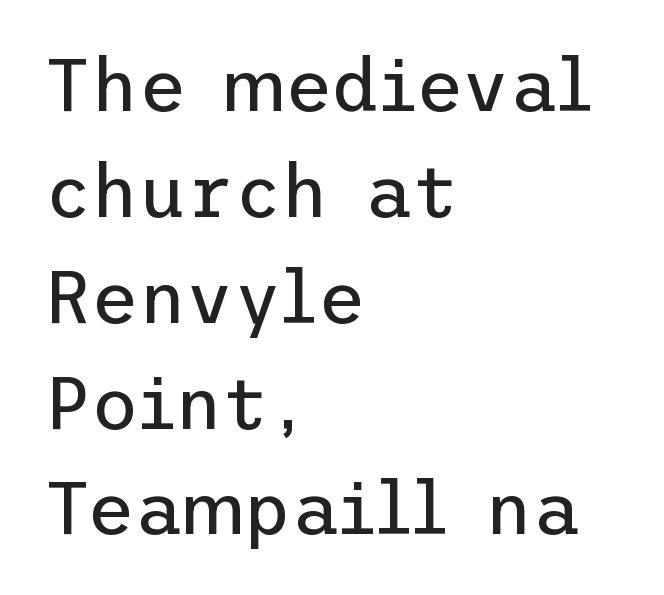
The image shows 73 px regular-weight sans-serif type, upright; set left-aligned, normal line spacing (1.45x), normal letter spacing, not underlined; low stroke contrast and a medium x-height.
